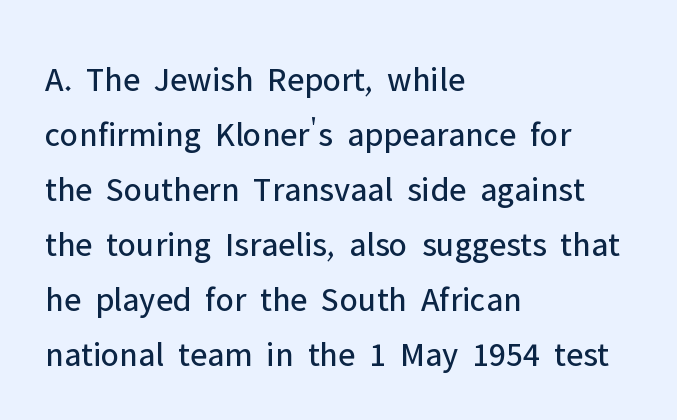
Is this a fixed-width face? No — the glyphs have proportional, varying widths. The ragged edge is on the right, which tells us the setting is flush left. This reads as an unemphasized weight, regular at the heaviest. The typeface chosen for these lines omits serifs.
